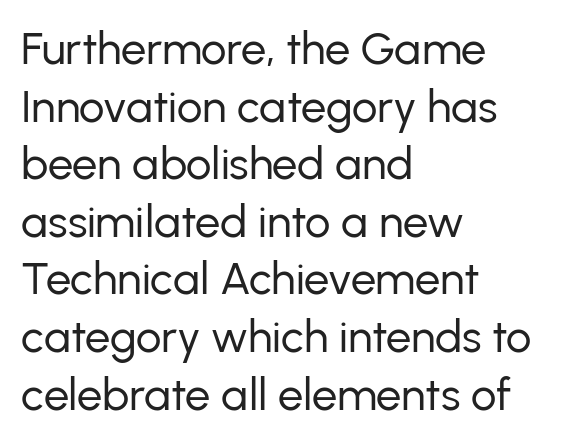
{"serif": "no", "italic": "no", "bold": "no", "weight": "regular", "width": "normal", "stroke_contrast": "low", "x_height": "medium", "monospaced": "no", "underline": "no", "align": "left", "line_spacing": "normal", "line_spacing_ratio": 1.28, "letter_spacing": "normal", "letter_spacing_em": 0.0, "glyph_px": 45}
